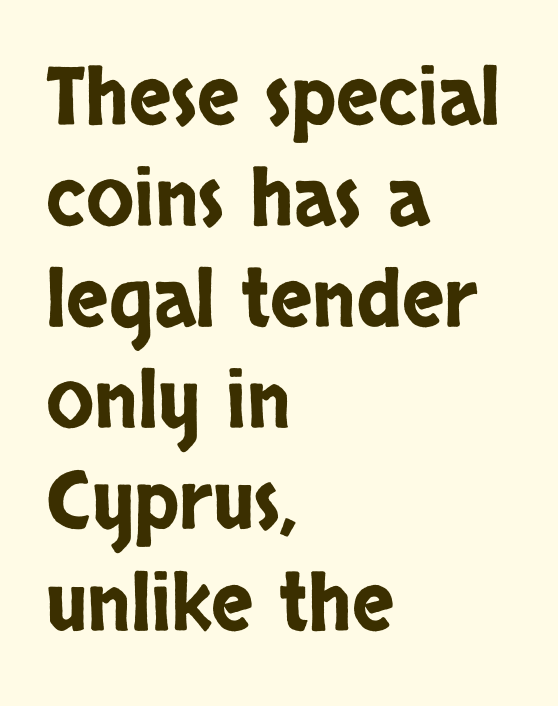
The image shows 79 px condensed sans-serif type, upright; set left-aligned, normal line spacing (1.28x), normal letter spacing, not underlined; low stroke contrast and a large x-height.
